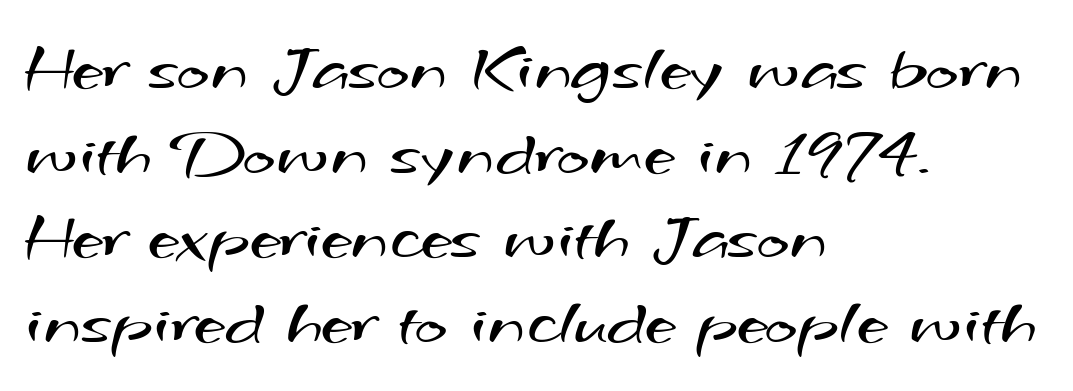
The image shows 70 px regular-weight, wide sans-serif type; set left-aligned, line spacing 1.21x, normal letter spacing, not underlined; medium stroke contrast and a small x-height.
